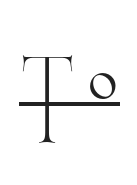
Display-style spreading of the glyphs; the letterfit is very open. Notice how a bar underscores the lettering throughout. This is serif lettering, the kind often seen in printed books. Ascenders rise straight up at ninety degrees. The typesetting does not lean heavy: it is not bold.
